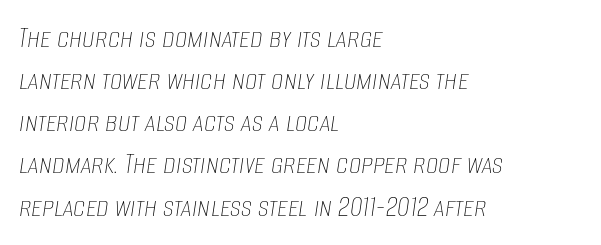
{"italic": "yes", "lean": "right", "slant_degrees": 8, "bold": "no", "weight": "thin", "width": "condensed", "stroke_contrast": "low", "x_height": "large", "monospaced": "no", "underline": "no", "align": "left", "line_spacing": "normal", "line_spacing_ratio": 1.36, "letter_spacing": "normal", "letter_spacing_em": 0.0, "glyph_px": 31}
